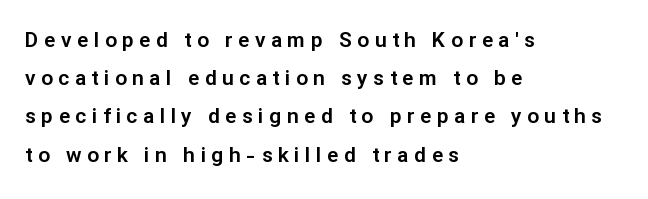
{"italic": "no", "underline": "no", "align": "left", "line_spacing_ratio": 1.82, "letter_spacing": "wide", "letter_spacing_em": 0.26, "glyph_px": 21}
